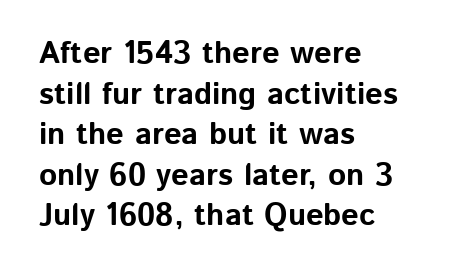
The face used here is proportionally spaced, like ordinary book or web type. Typesetter's note: full bold, strokes at maximum text heaviness. This is the regular roman posture of the typeface. The lines in this sample share a left origin and differ only in where they stop.
